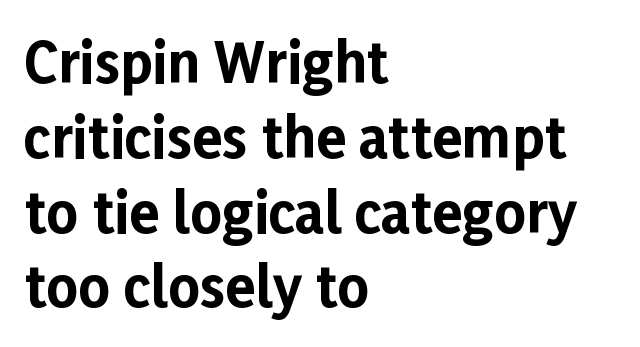
Q: Is the text bold? A: Yes.
Q: Is the text italic (slanted)? A: No, it is upright.
Q: Is the typeface a serif or a sans-serif typeface? A: Sans-serif.
Q: Is the text underlined? A: No.
Q: How is the paragraph aligned? A: Left-aligned.
Q: Is the spacing between letters normal or unusually wide? A: Normal.
Q: Is the spacing between lines tight, normal or loose? A: Normal.
Q: Width (condensed, normal, or wide)? A: Normal.
Q: Stroke contrast? A: Low.
Q: x-height? A: Medium.
Q: Monospaced? A: No.
